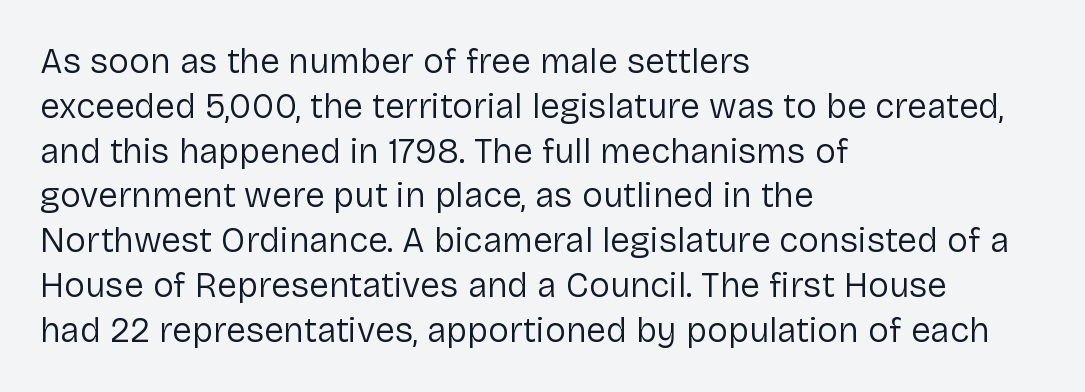
Q: Is the text bold? A: No.
Q: Is the text italic (slanted)? A: No, it is upright.
Q: Is the typeface a serif or a sans-serif typeface? A: Sans-serif.
Q: Is the text underlined? A: No.
Q: How is the paragraph aligned? A: Left-aligned.
Q: Is the spacing between letters normal or unusually wide? A: Normal.
Q: Is the spacing between lines tight, normal or loose? A: Normal.
Q: Width (condensed, normal, or wide)? A: Normal.
Q: Stroke contrast? A: Low.
Q: x-height? A: Medium.
Q: Monospaced? A: No.
